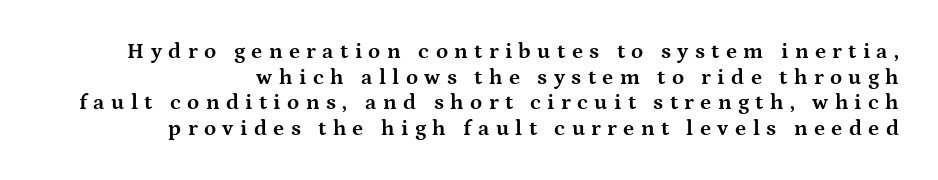
This sample is right-justified, so line beginnings fall wherever the words allow. The font is running at its bold setting. You could only call the tracking loose — the letters float apart. This is the regular roman posture of the typeface. The glyphs are unaccompanied by any horizontal stroke below them.
